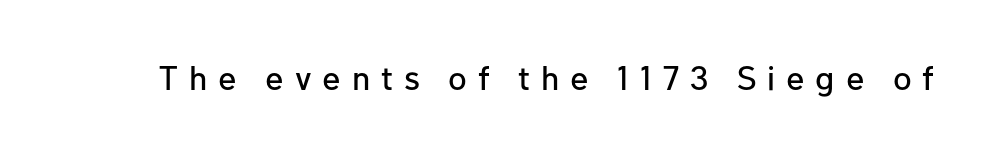
Typographically, this falls in the sans-serif category. Glyph-to-glyph distance is far greater than everyday printed text. Just letters on the line, the space beneath them empty. The rendering uses natural spacing where letterforms have individual widths. The lettering holds an erect, upright posture throughout.
